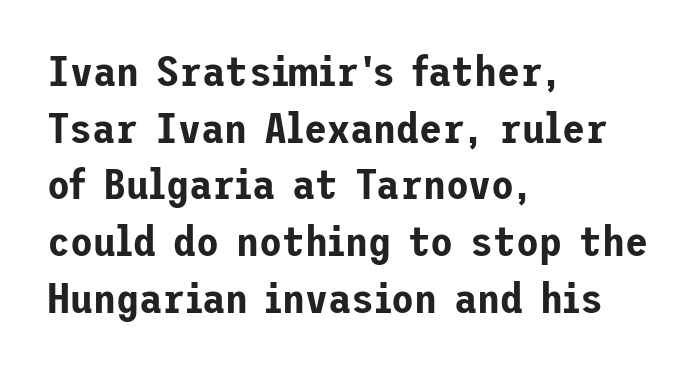
The image shows 42 px sans-serif type, upright; set left-aligned, normal line spacing (1.35x), normal letter spacing, not underlined; low stroke contrast and a medium x-height.
